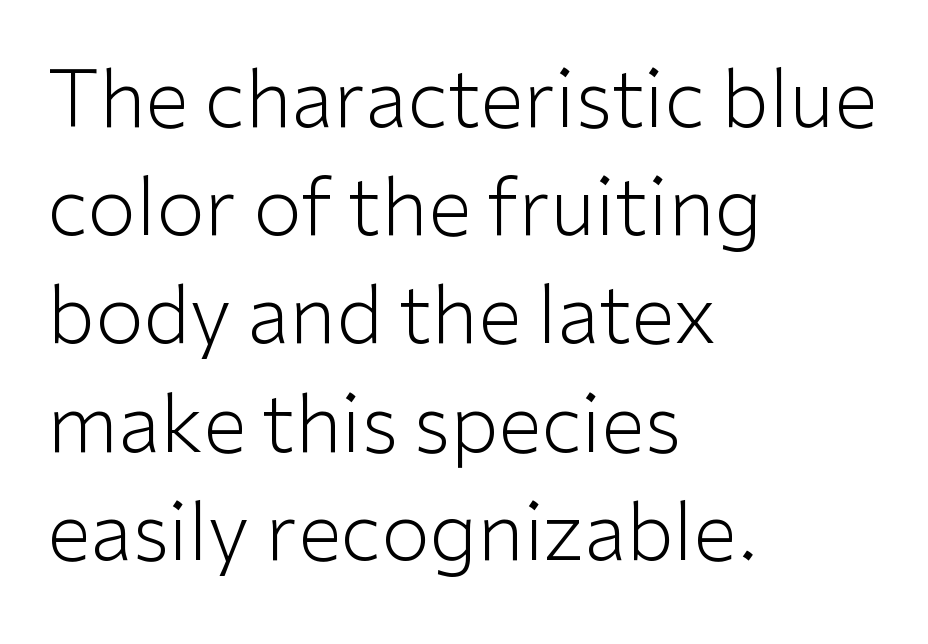
The image shows 79 px light sans-serif type, upright; set left-aligned, normal line spacing (1.37x), normal letter spacing, not underlined; low stroke contrast and a medium x-height.
